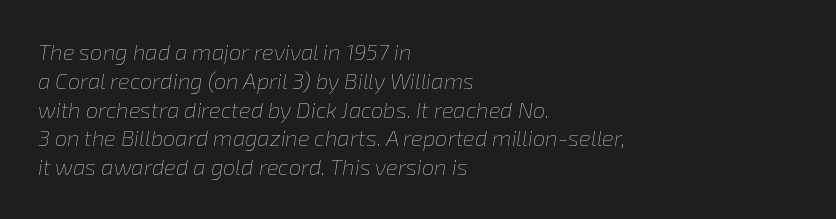
The image shows 22 px text type, italic (leaning right); set left-aligned, normal line spacing (1.31x), normal letter spacing, not underlined.
